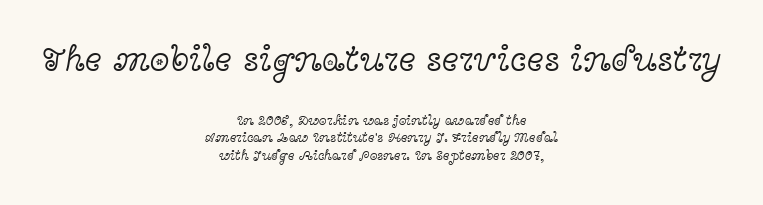
Q: Is the text bold? A: No.
Q: Is the text italic (slanted)? A: Yes.
Q: Is the typeface a serif or a sans-serif typeface? A: Serif.
Q: Is the text underlined? A: No.
Q: How is the paragraph aligned? A: Centered.
Q: Is the spacing between letters normal or unusually wide? A: Normal.
Q: Which block of text is set in a larger size, the first (top) or the second (bottom)? A: The first (top) one.
Q: Width (condensed, normal, or wide)? A: Wide.
Q: x-height? A: Medium.
Q: Monospaced? A: No.
